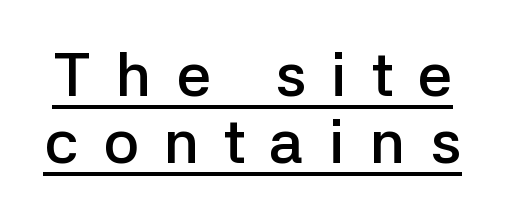
The font's upright variant was chosen for this text. The words here are underlined. The rendering uses a small line-height, squeezing the rows. Proportional: the letters do not fall into vertical columns.
